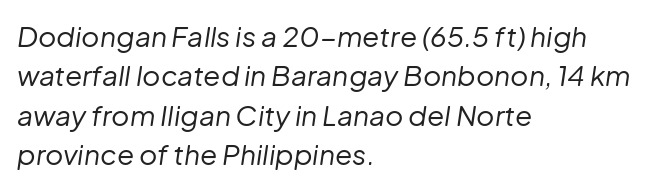
The image shows 28 px regular-weight type, italic (leaning right); set left-aligned, normal line spacing (1.41x), normal letter spacing, not underlined; low stroke contrast and a medium x-height.
